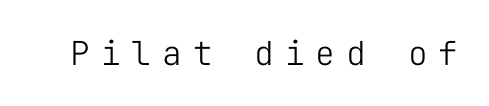
The image shows 33 px light sans-serif type, upright, monospaced; set unusually wide letter spacing (+0.33 em), not underlined; low stroke contrast and a medium x-height.
